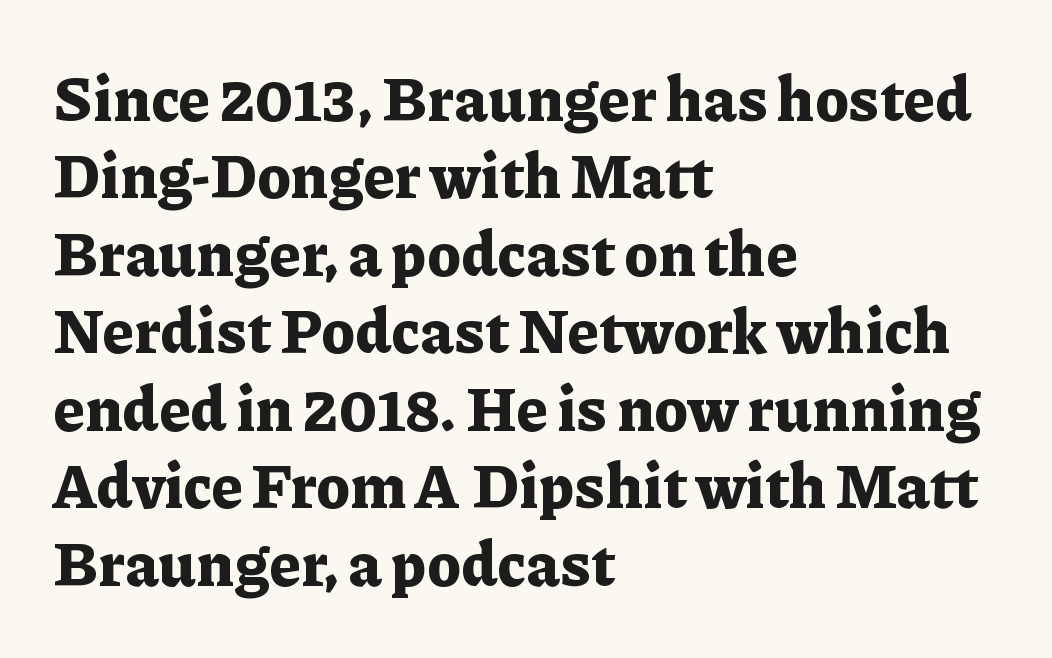
{"serif": "yes", "italic": "no", "bold": "yes", "weight": "bold", "width": "normal", "stroke_contrast": "low", "x_height": "medium", "monospaced": "no", "underline": "no", "align": "left", "line_spacing": "normal", "line_spacing_ratio": 1.27, "letter_spacing": "normal", "letter_spacing_em": 0.0, "glyph_px": 61}
